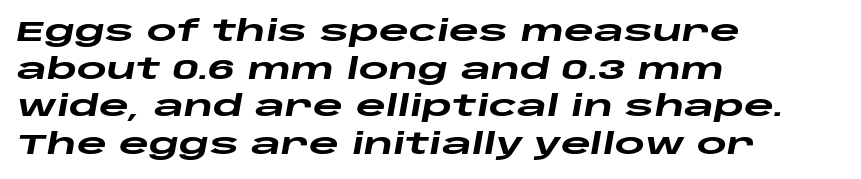
{"italic": "yes", "lean": "right", "slant_degrees": 10, "bold": "yes", "weight": "heavy", "width": "wide", "stroke_contrast": "low", "x_height": "large", "monospaced": "no", "underline": "no", "align": "left", "line_spacing": "normal", "line_spacing_ratio": 1.3, "letter_spacing": "normal", "letter_spacing_em": 0.0, "glyph_px": 29}
